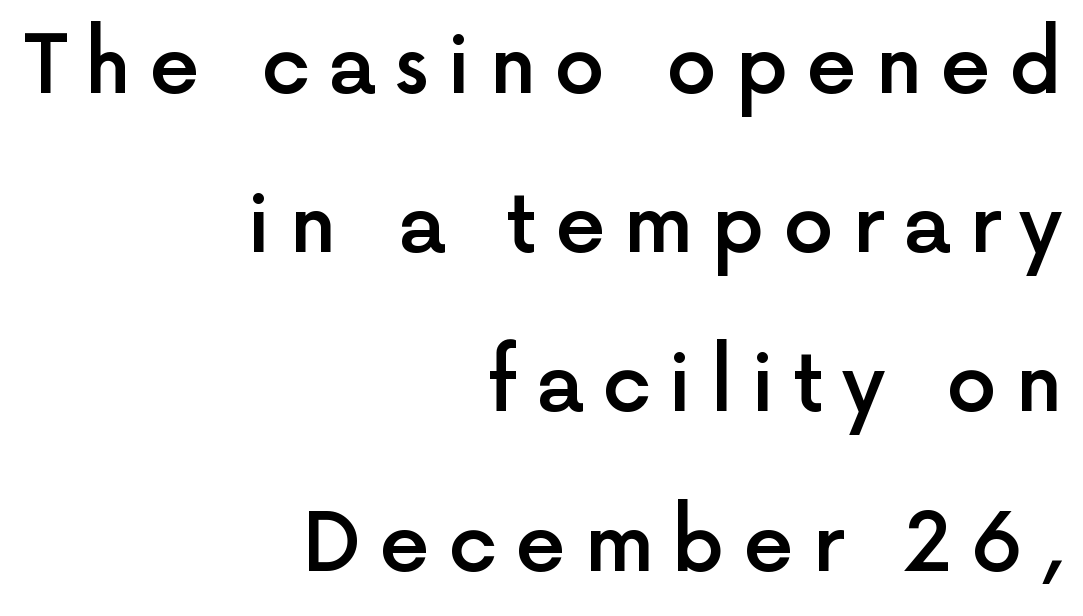
Words appear elongated and porous because spacing is wide. Tall strokes in this sample are plumb rather than angled. Underlining? Definitely not there. You could not count columns in this text — the font is proportionally spaced. Compared with an ordinary text face, these strokes are moderately heavier — a semibold. The paragraph has a hard right edge and a soft left edge.
